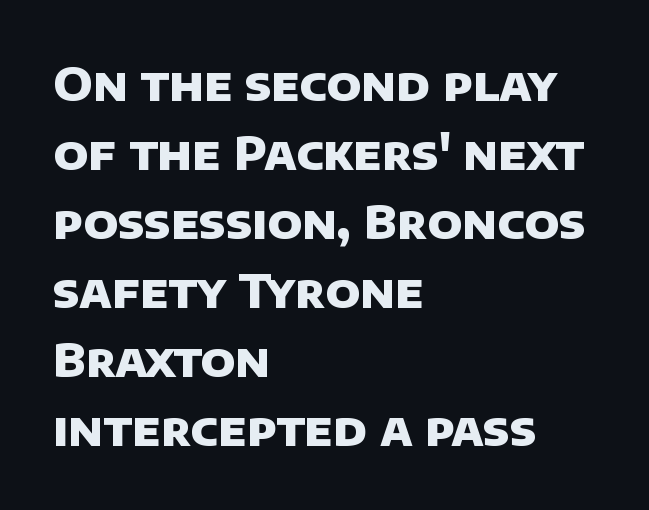
{"serif": "no", "bold": "yes", "weight": "heavy", "width": "normal", "stroke_contrast": "low", "x_height": "large", "monospaced": "no", "underline": "no", "align": "left", "line_spacing": "normal", "line_spacing_ratio": 1.5, "letter_spacing": "normal", "letter_spacing_em": 0.0, "glyph_px": 46}
